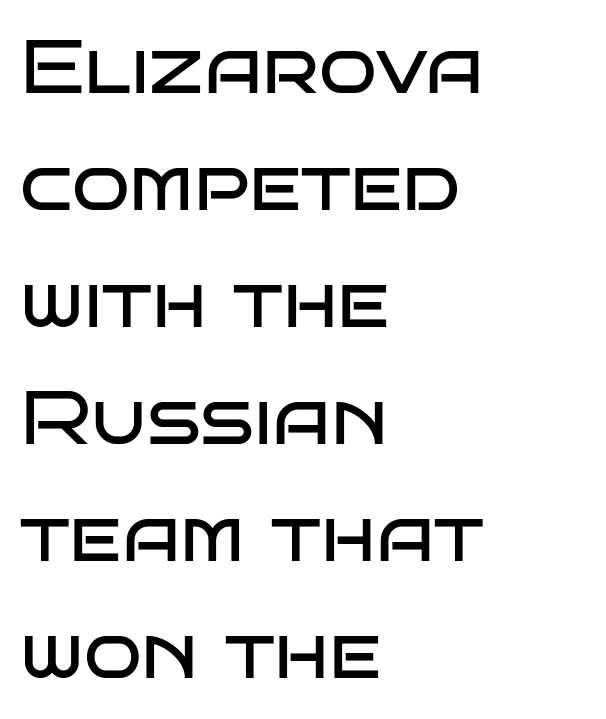
Q: Is the text bold? A: No.
Q: Is the text italic (slanted)? A: No, it is upright.
Q: Is the typeface a serif or a sans-serif typeface? A: Sans-serif.
Q: Is the text underlined? A: No.
Q: How is the paragraph aligned? A: Left-aligned.
Q: Is the spacing between letters normal or unusually wide? A: Normal.
Q: Is the spacing between lines tight, normal or loose? A: Normal.
Q: Width (condensed, normal, or wide)? A: Wide.
Q: Stroke contrast? A: Low.
Q: x-height? A: Large.
Q: Monospaced? A: No.
